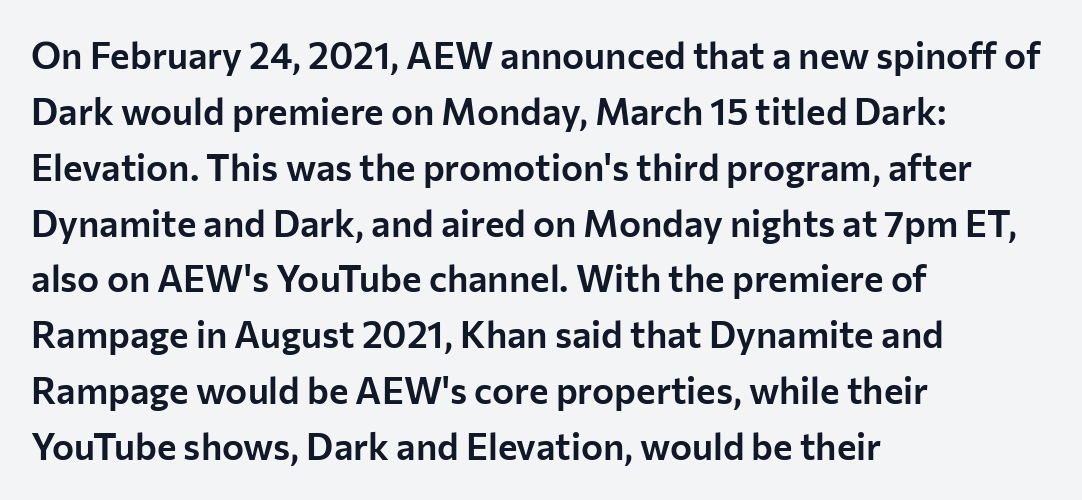
Typographically, this falls in the sans-serif category. Typeset ragged right — the left edge is the straight one. Do the characters align in a grid? No, the font is proportional. In terms of leading, this rendering sits right in the middle. The lettering holds an erect, upright posture throughout. Check under the words: just untouched page.
